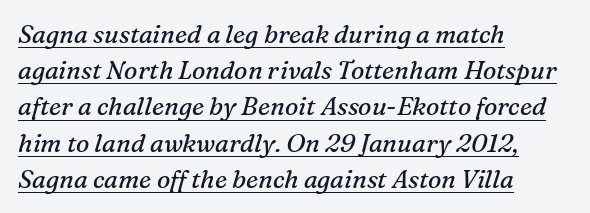
Q: Is the text bold? A: No.
Q: Is the text italic (slanted)? A: Yes, it leans right by about 16 degrees.
Q: Is the text underlined? A: Yes.
Q: How is the paragraph aligned? A: Left-aligned.
Q: Is the spacing between letters normal or unusually wide? A: Normal.
Q: Is the spacing between lines tight, normal or loose? A: Normal.
